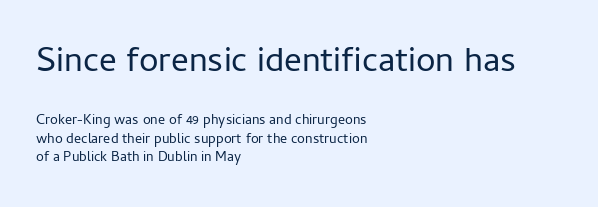
The font family rendered here belongs to the sans-serif group. Italic: no, the glyphs are upright roman. Type without underlining. Is there much room between lines? A standard amount, neither cramped nor airy. The rendering shrinks the type as you move from the upper chunk to the lower. Vertical stems look standard width or narrower in stroke.
